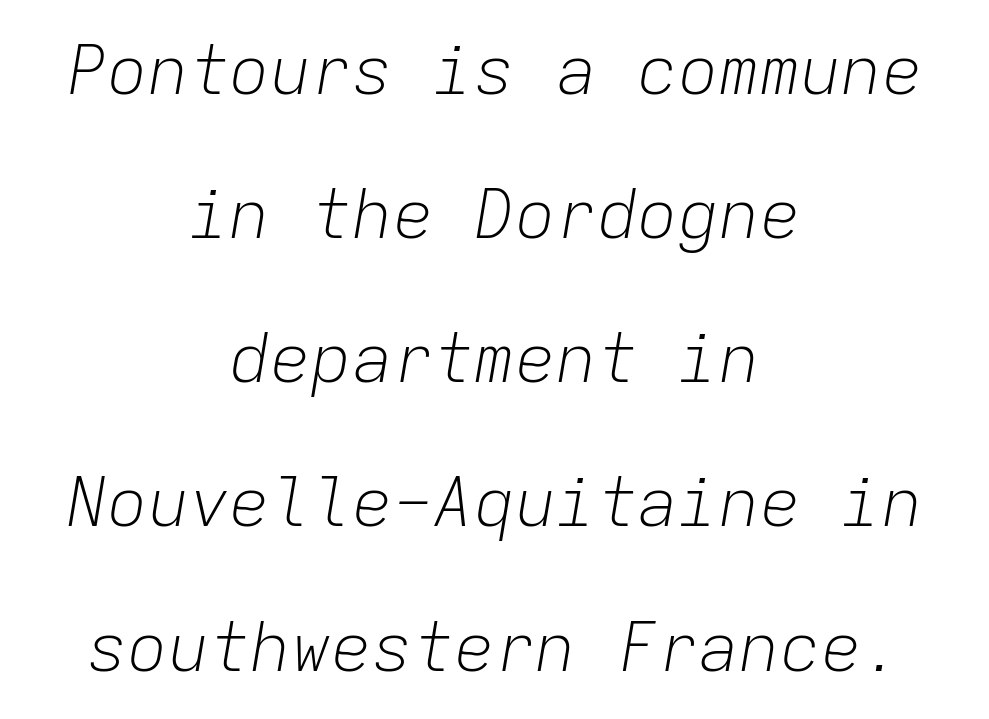
Q: Is the text bold? A: No.
Q: Is the text italic (slanted)? A: Yes, it leans right by about 9 degrees.
Q: Is the text underlined? A: No.
Q: How is the paragraph aligned? A: Centered.
Q: Is the spacing between letters normal or unusually wide? A: Normal.
Q: Is the spacing between lines tight, normal or loose? A: Loose.
Q: Width (condensed, normal, or wide)? A: Normal.
Q: Stroke contrast? A: Low.
Q: x-height? A: Medium.
Q: Monospaced? A: Yes.
